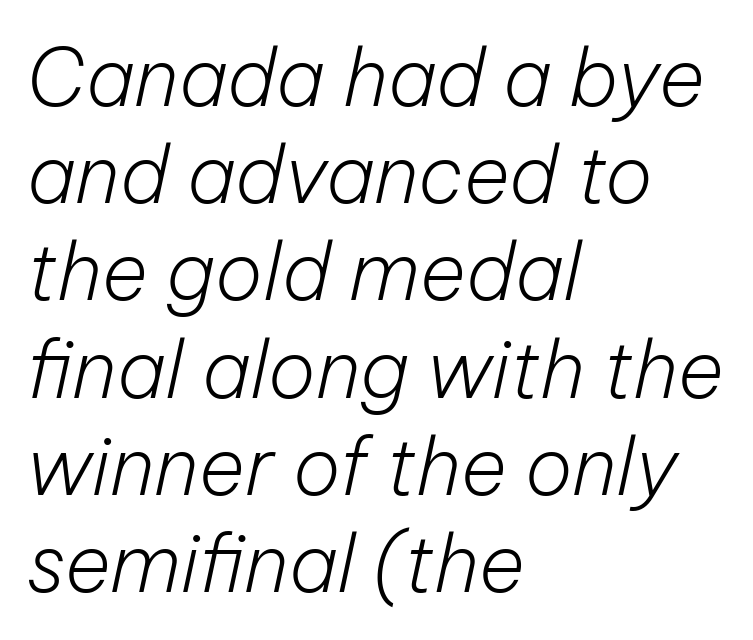
Just letters on the line, the space beneath them empty. Bold? No — there's no thickening of the strokes. Default kerning and tracking; the words read as compact shapes. You could not count columns in this text — the font is proportionally spaced.
